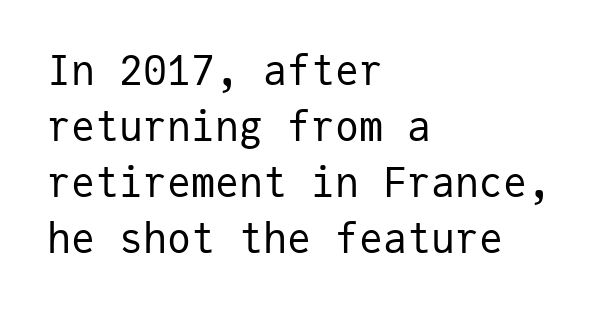
Casual observation: everything's shoved over to the left. The axis of the letterforms is exactly vertical. Stroke mass is kept to a normal reading level or below. Anything drawn beneath the words? Only blank space. A sans-serif font was chosen for this passage. The face used here is rendered with its standard letterfit.
